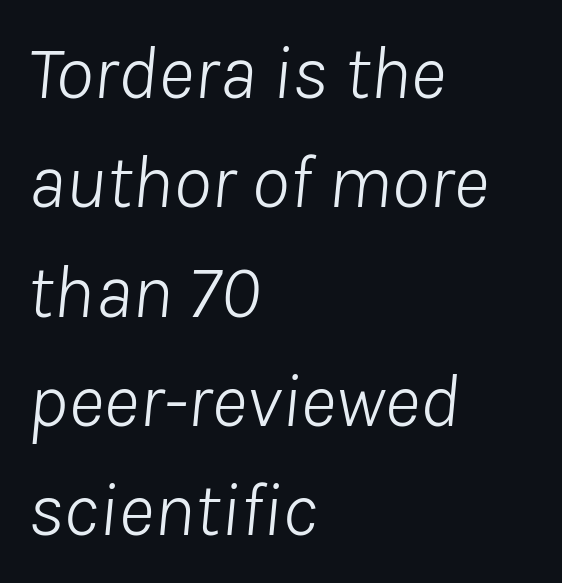
{"italic": "yes", "lean": "right", "slant_degrees": 8, "bold": "no", "weight": "light", "width": "normal", "stroke_contrast": "low", "x_height": "medium", "monospaced": "no", "underline": "no", "align": "left", "line_spacing": "normal", "line_spacing_ratio": 1.42, "letter_spacing": "normal", "letter_spacing_em": 0.0, "glyph_px": 77}
